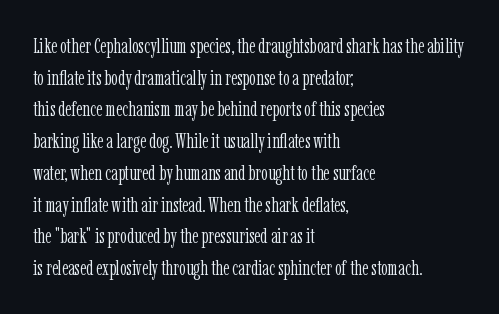
{"italic": "no", "bold": "no", "underline": "no", "align": "left", "line_spacing": "normal", "line_spacing_ratio": 1.51, "letter_spacing": "normal", "letter_spacing_em": 0.0, "glyph_px": 21}
